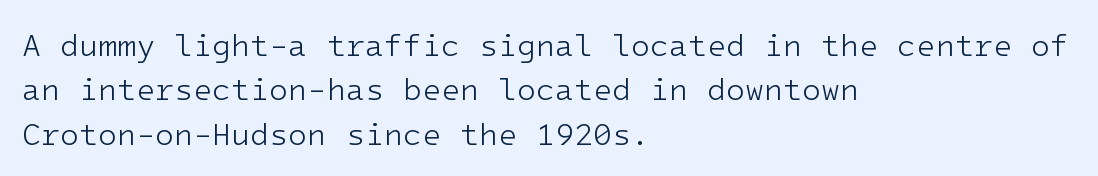
Q: Is the text bold? A: No.
Q: Is the text italic (slanted)? A: No, it is upright.
Q: Is the typeface a serif or a sans-serif typeface? A: Sans-serif.
Q: Is the text underlined? A: No.
Q: How is the paragraph aligned? A: Left-aligned.
Q: Is the spacing between letters normal or unusually wide? A: Normal.
Q: Is the spacing between lines tight, normal or loose? A: Normal.
Q: Width (condensed, normal, or wide)? A: Normal.
Q: Stroke contrast? A: Low.
Q: x-height? A: Medium.
